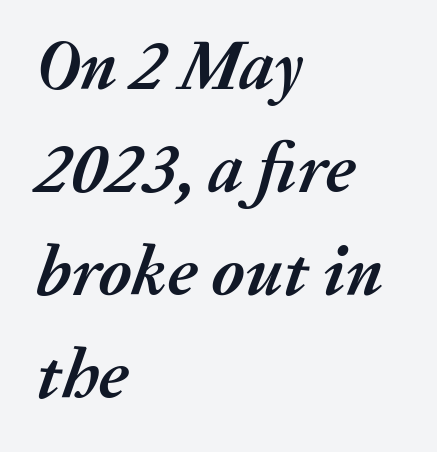
Q: Is the text bold? A: Yes.
Q: Is the text italic (slanted)? A: Yes, it leans right by about 20 degrees.
Q: Is the text underlined? A: No.
Q: How is the paragraph aligned? A: Left-aligned.
Q: Is the spacing between letters normal or unusually wide? A: Normal.
Q: Is the spacing between lines tight, normal or loose? A: Normal.
Q: Width (condensed, normal, or wide)? A: Normal.
Q: Stroke contrast? A: Medium.
Q: x-height? A: Medium.
Q: Monospaced? A: No.
